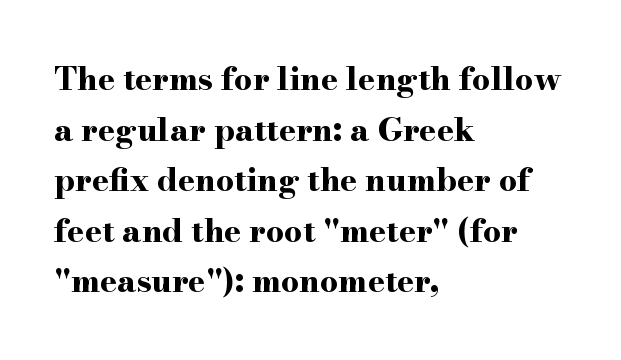
Plain, unruled lines of type. The rendering uses a moderate line-height, typical for paragraphs. Chunky letters — that's bold for sure. Note: serifs present on the glyphs.
